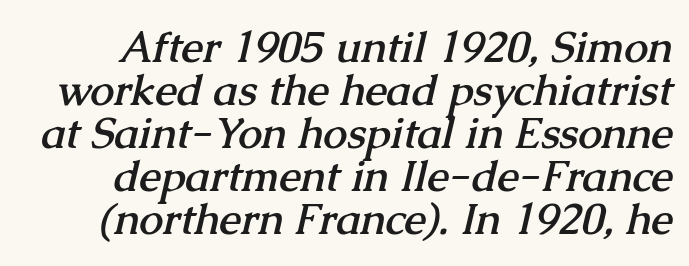
Q: Is the text bold? A: Yes.
Q: Is the typeface a serif or a sans-serif typeface? A: Serif.
Q: Is the text underlined? A: No.
Q: Is the spacing between letters normal or unusually wide? A: Normal.
Q: Is the spacing between lines tight, normal or loose? A: Tight.
Q: Width (condensed, normal, or wide)? A: Normal.
Q: Stroke contrast? A: Medium.
Q: x-height? A: Medium.
Q: Monospaced? A: No.
